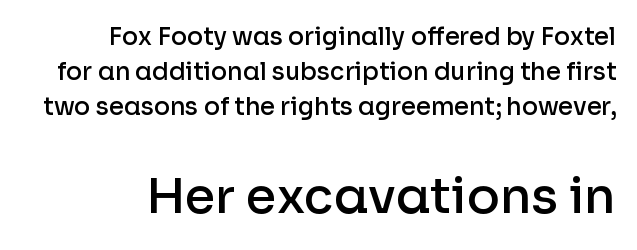
The image shows 49 px semibold sans-serif type, upright; set normal line spacing (1.46x), normal letter spacing, not underlined; the second (bottom) block is 2.04x larger; low stroke contrast and a medium x-height.
